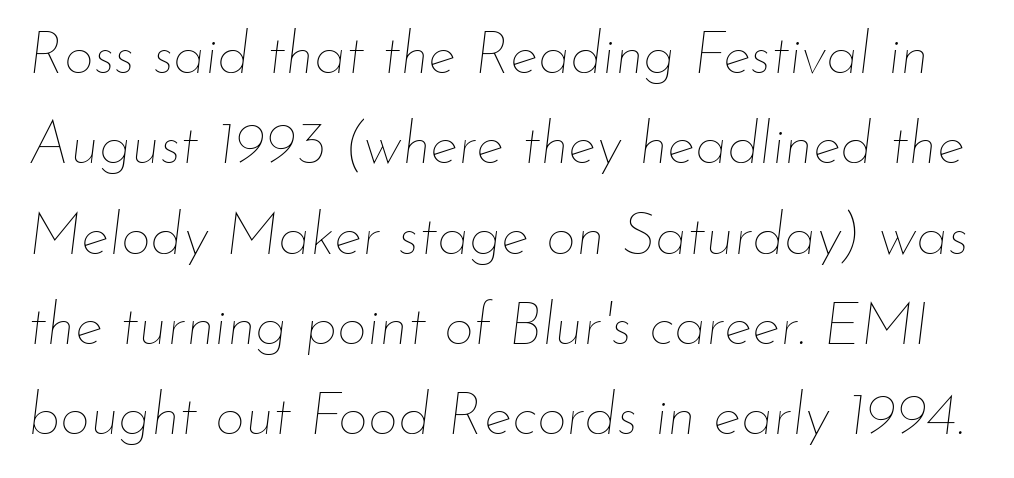
{"italic": "yes", "lean": "right", "slant_degrees": 7, "bold": "no", "weight": "thin", "width": "normal", "stroke_contrast": "low", "x_height": "small", "monospaced": "no", "underline": "no", "line_spacing": "normal", "line_spacing_ratio": 1.53, "letter_spacing": "normal", "letter_spacing_em": 0.0, "glyph_px": 59}
